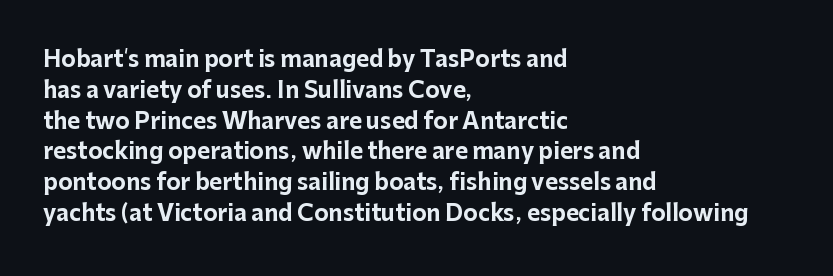
{"italic": "no", "bold": "yes", "underline": "no", "align": "left", "line_spacing": "normal", "line_spacing_ratio": 1.4, "letter_spacing": "normal", "letter_spacing_em": 0.0, "glyph_px": 22}
